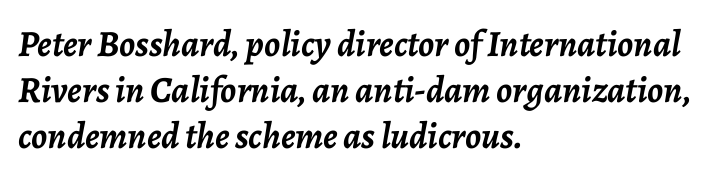
The image shows 37 px semibold type, italic (leaning right); set left-aligned, normal line spacing (1.25x), normal letter spacing, not underlined; low stroke contrast and a medium x-height.
